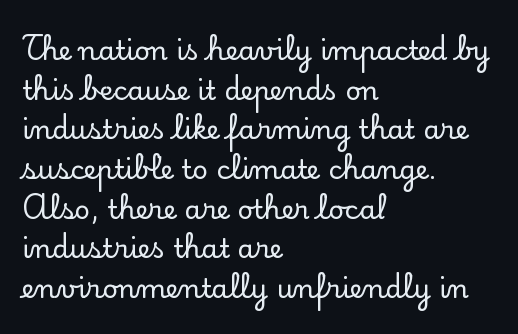
{"italic": "no", "underline": "no", "align": "left", "line_spacing": "normal", "line_spacing_ratio": 1.47, "letter_spacing": "normal", "letter_spacing_em": 0.0, "glyph_px": 27}
